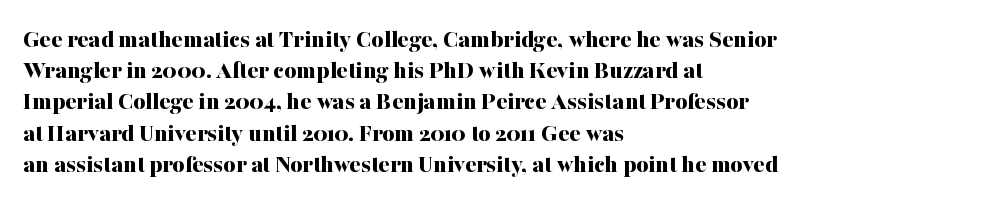
A typesetter would mark this as roman, not italic. The face used here is rendered with its standard letterfit. As a designer I'd log this as weight 700, bold. Underlining? Definitely not there. The text block is weighted toward the left margin, trailing off unevenly rightward.
